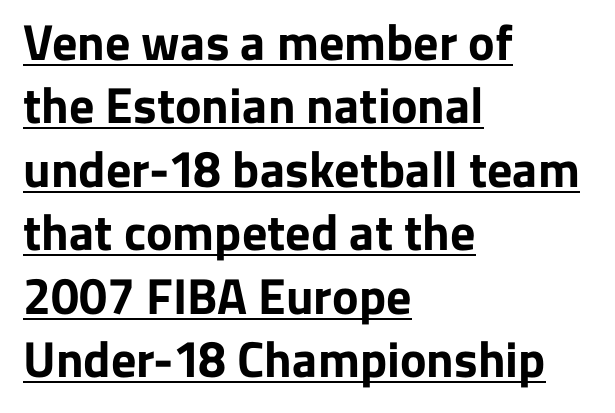
The image shows 50 px bold sans-serif type, upright; set left-aligned, normal line spacing (1.27x), normal letter spacing, underlined; low stroke contrast and a medium x-height.
